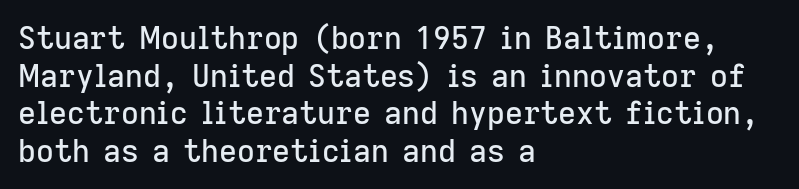
Q: Is the text italic (slanted)? A: No, it is upright.
Q: Is the typeface a serif or a sans-serif typeface? A: Sans-serif.
Q: Is the text underlined? A: No.
Q: How is the paragraph aligned? A: Left-aligned.
Q: Is the spacing between letters normal or unusually wide? A: Normal.
Q: Width (condensed, normal, or wide)? A: Normal.
Q: Stroke contrast? A: Low.
Q: x-height? A: Medium.
Q: Monospaced? A: No.
